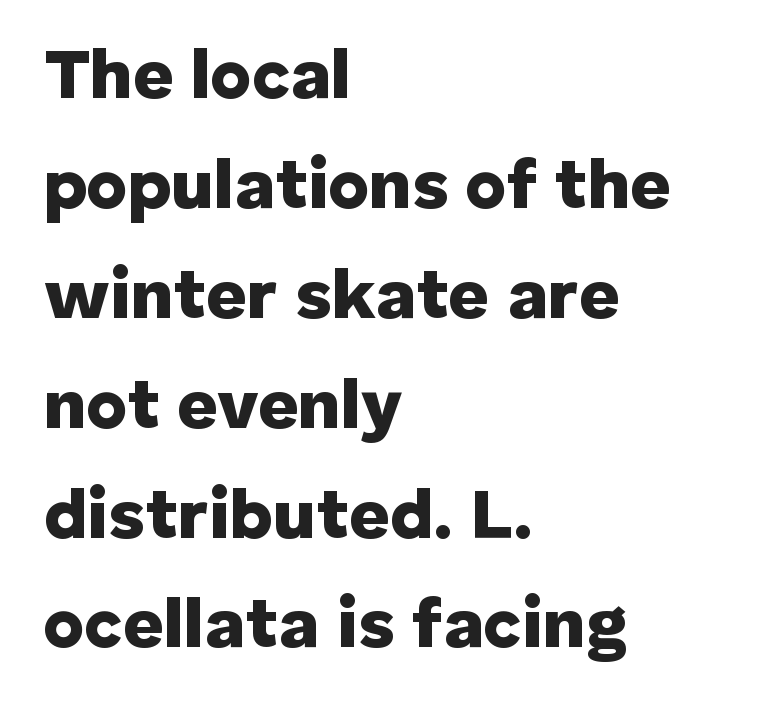
The image shows 70 px heavy sans-serif type, upright; set left-aligned, normal line spacing (1.57x), normal letter spacing, not underlined; low stroke contrast and a medium x-height.
